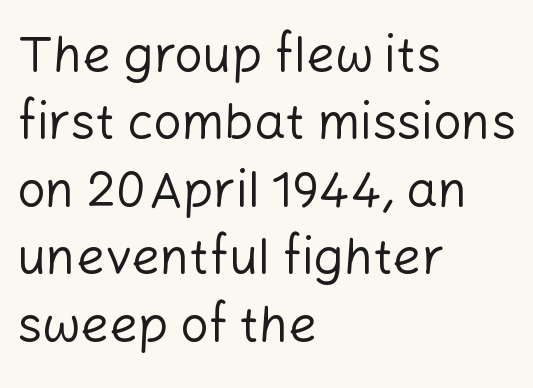
Q: Is the text bold? A: No.
Q: Is the text italic (slanted)? A: No, it is upright.
Q: Is the typeface a serif or a sans-serif typeface? A: Sans-serif.
Q: Is the text underlined? A: No.
Q: How is the paragraph aligned? A: Left-aligned.
Q: Is the spacing between letters normal or unusually wide? A: Normal.
Q: Is the spacing between lines tight, normal or loose? A: Normal.
Q: Width (condensed, normal, or wide)? A: Normal.
Q: Stroke contrast? A: Low.
Q: x-height? A: Medium.
Q: Monospaced? A: No.
